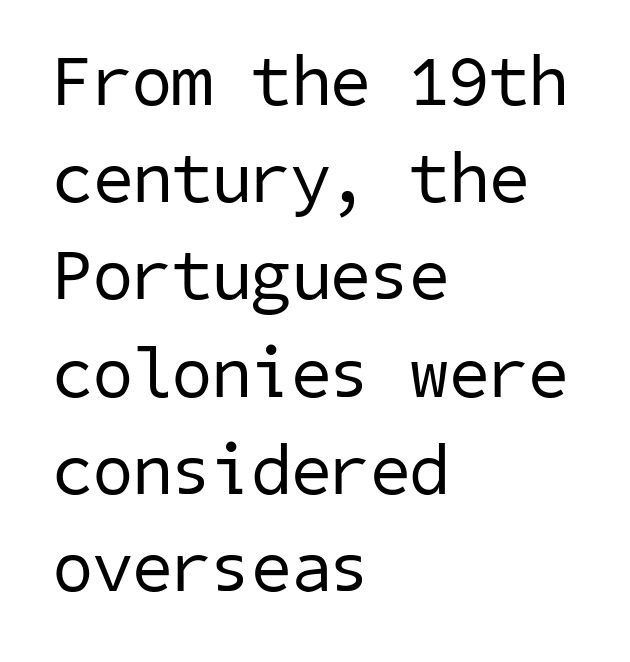
{"serif": "no", "bold": "no", "weight": "regular", "width": "normal", "stroke_contrast": "low", "x_height": "medium", "underline": "no", "align": "left", "line_spacing": "normal", "line_spacing_ratio": 1.35, "letter_spacing": "normal", "letter_spacing_em": 0.0, "glyph_px": 72}
